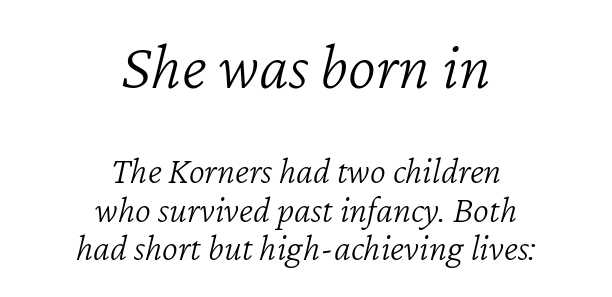
Q: Is the text bold? A: No.
Q: Is the text italic (slanted)? A: Yes, it leans right by about 12 degrees.
Q: Is the text underlined? A: No.
Q: How is the paragraph aligned? A: Centered.
Q: Is the spacing between letters normal or unusually wide? A: Normal.
Q: Is the spacing between lines tight, normal or loose? A: Tight.
Q: Which block of text is set in a larger size, the first (top) or the second (bottom)? A: The first (top) one.
Q: Width (condensed, normal, or wide)? A: Normal.
Q: Stroke contrast? A: Low.
Q: x-height? A: Medium.
Q: Monospaced? A: No.
